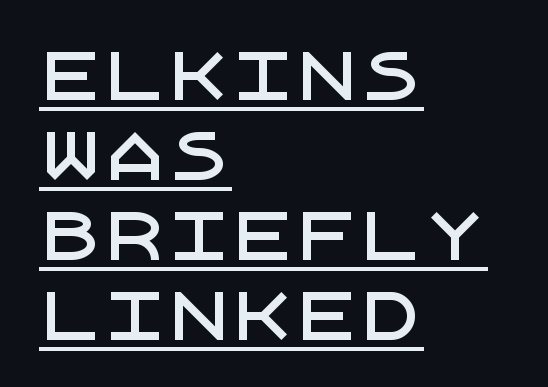
Alignment: flush left. Every stem runs plumb, perpendicular to the baseline. The designer went with a sans here, leaving each stem footless. The rendering keeps characters at their native spacing.
